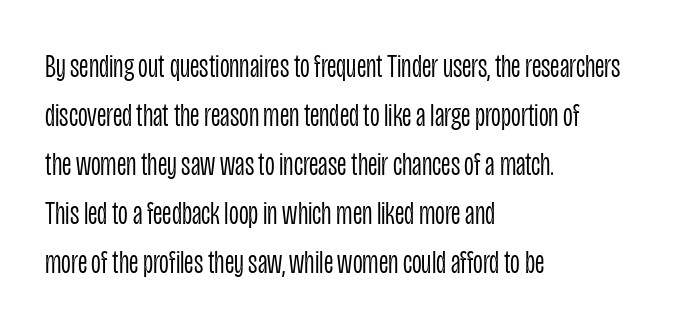
Q: Is the text bold? A: No.
Q: Is the text italic (slanted)? A: No, it is upright.
Q: Is the typeface a serif or a sans-serif typeface? A: Sans-serif.
Q: Is the text underlined? A: No.
Q: How is the paragraph aligned? A: Left-aligned.
Q: Is the spacing between letters normal or unusually wide? A: Normal.
Q: Is the spacing between lines tight, normal or loose? A: Normal.
Q: Width (condensed, normal, or wide)? A: Condensed.
Q: Stroke contrast? A: Low.
Q: x-height? A: Large.
Q: Monospaced? A: No.
